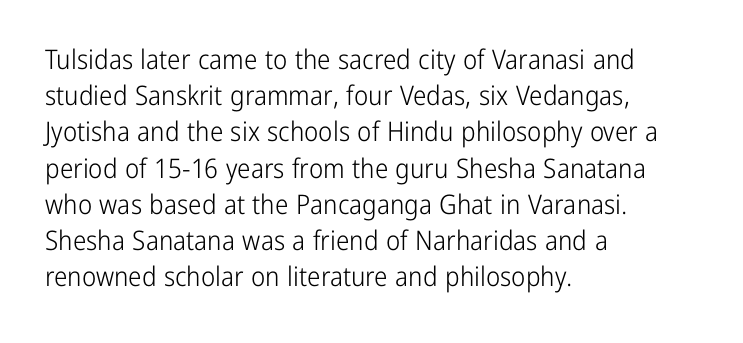
The image shows 27 px text type, upright; set left-aligned, normal line spacing (1.34x), normal letter spacing, not underlined.
